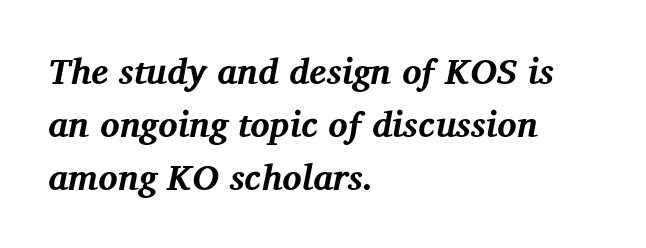
Q: Is the text bold? A: Yes.
Q: Is the text italic (slanted)? A: Yes, it leans right by about 12 degrees.
Q: Is the typeface a serif or a sans-serif typeface? A: Serif.
Q: Is the text underlined? A: No.
Q: How is the paragraph aligned? A: Left-aligned.
Q: Is the spacing between letters normal or unusually wide? A: Normal.
Q: Is the spacing between lines tight, normal or loose? A: Normal.
Q: Width (condensed, normal, or wide)? A: Normal.
Q: Stroke contrast? A: Medium.
Q: x-height? A: Medium.
Q: Monospaced? A: No.
